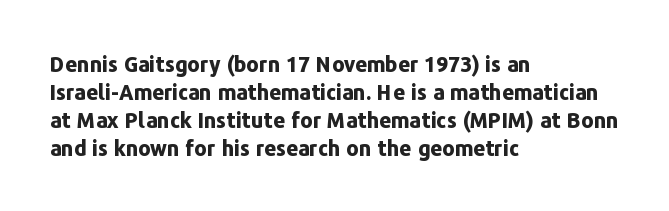
Style check: upright. Reading down the block, your eye returns to a fixed left position each line. This rendering leaves character spacing at its baseline value. Check under the words: just untouched page.
